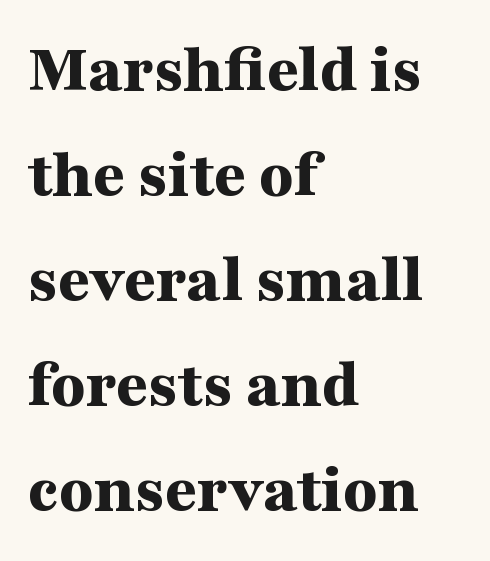
{"serif": "yes", "italic": "no", "bold": "yes", "weight": "bold", "width": "wide", "stroke_contrast": "medium", "x_height": "medium", "monospaced": "no", "underline": "no", "align": "left", "line_spacing": "normal", "line_spacing_ratio": 1.5, "letter_spacing": "normal", "letter_spacing_em": 0.0, "glyph_px": 70}
